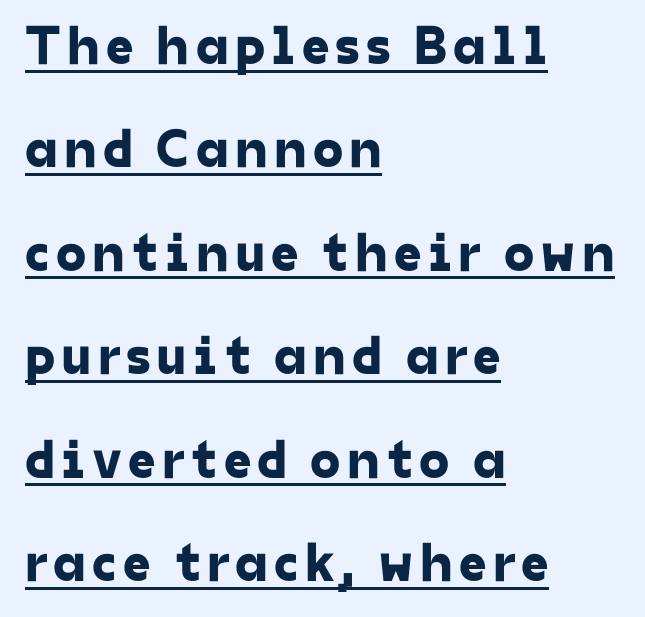
The passage shown is underscored from start to finish. Spacing verdict: proportional, widths tailored to each character. Every row of glyphs begins at an identical x-position on the left. A sans-serif font was chosen for this passage.
